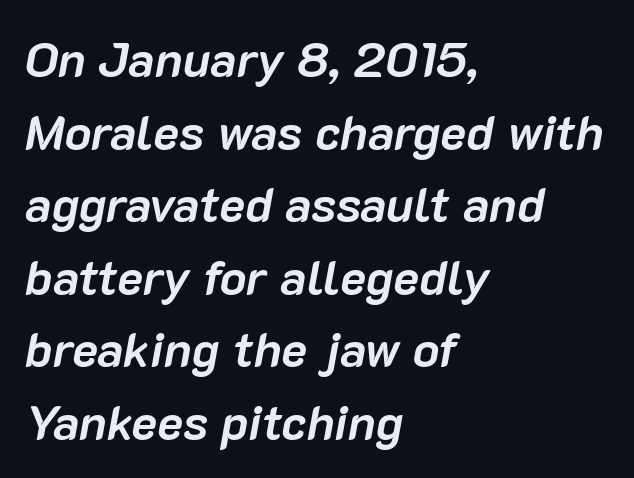
{"italic": "yes", "lean": "right", "slant_degrees": 10, "bold": "yes", "weight": "semibold", "width": "normal", "stroke_contrast": "low", "x_height": "medium", "monospaced": "no", "underline": "no", "align": "left", "line_spacing": "normal", "line_spacing_ratio": 1.48, "letter_spacing": "normal", "letter_spacing_em": 0.0, "glyph_px": 49}
